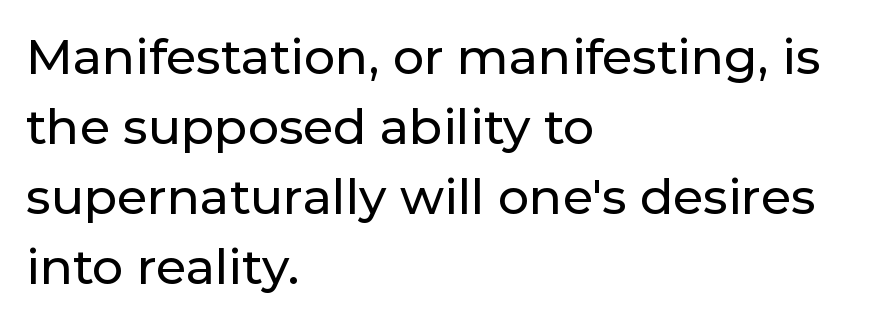
The image shows 49 px sans-serif type, upright; set left-aligned, normal line spacing (1.43x), normal letter spacing, not underlined; low stroke contrast and a medium x-height.
